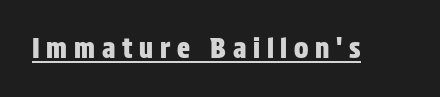
Q: Is the text italic (slanted)? A: No, it is upright.
Q: Is the text underlined? A: Yes.
Q: Is the spacing between letters normal or unusually wide? A: Unusually wide.
